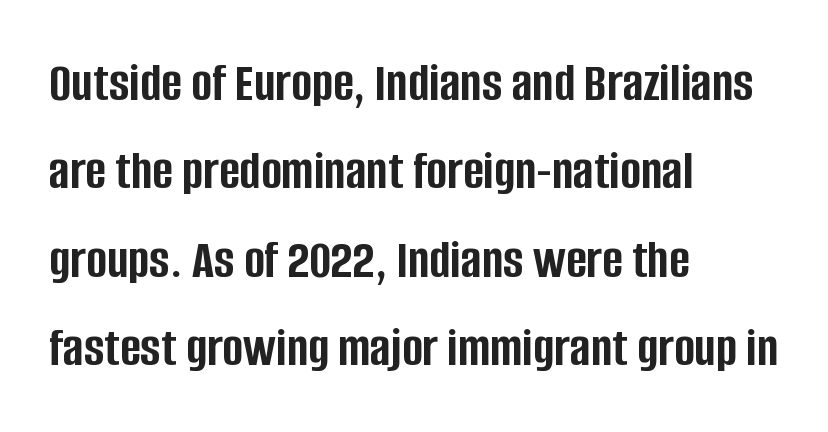
Q: Is the text bold? A: Yes.
Q: Is the text italic (slanted)? A: No, it is upright.
Q: Is the typeface a serif or a sans-serif typeface? A: Sans-serif.
Q: Is the text underlined? A: No.
Q: How is the paragraph aligned? A: Left-aligned.
Q: Is the spacing between letters normal or unusually wide? A: Normal.
Q: Is the spacing between lines tight, normal or loose? A: Normal.
Q: Width (condensed, normal, or wide)? A: Condensed.
Q: Stroke contrast? A: Low.
Q: x-height? A: Large.
Q: Monospaced? A: No.
